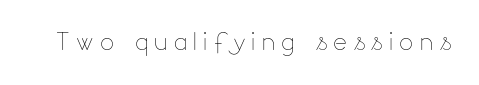
{"italic": "no", "bold": "no", "weight": "thin", "width": "normal", "stroke_contrast": "low", "x_height": "small", "monospaced": "no", "underline": "no", "glyph_px": 33}
